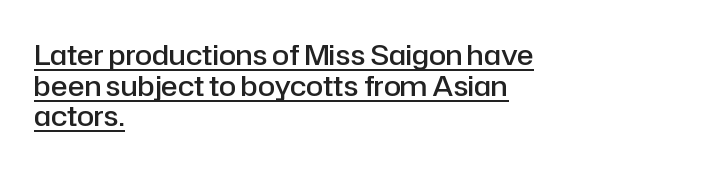
{"serif": "no", "italic": "no", "bold": "semi", "weight": "semibold", "width": "normal", "stroke_contrast": "low", "x_height": "medium", "monospaced": "no", "underline": "yes", "align": "left", "line_spacing": "tight", "line_spacing_ratio": 1.09, "letter_spacing": "normal", "letter_spacing_em": 0.0, "glyph_px": 28}
